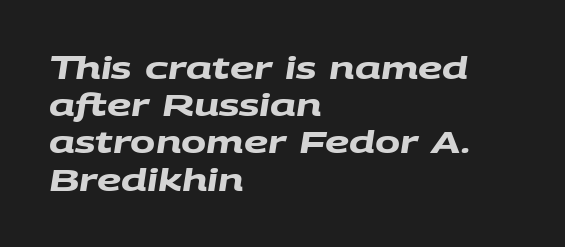
{"serif": "no", "bold": "yes", "weight": "heavy", "width": "wide", "stroke_contrast": "medium", "x_height": "large", "monospaced": "no", "underline": "no", "align": "left", "line_spacing_ratio": 1.24, "letter_spacing": "normal", "letter_spacing_em": 0.0, "glyph_px": 30}
